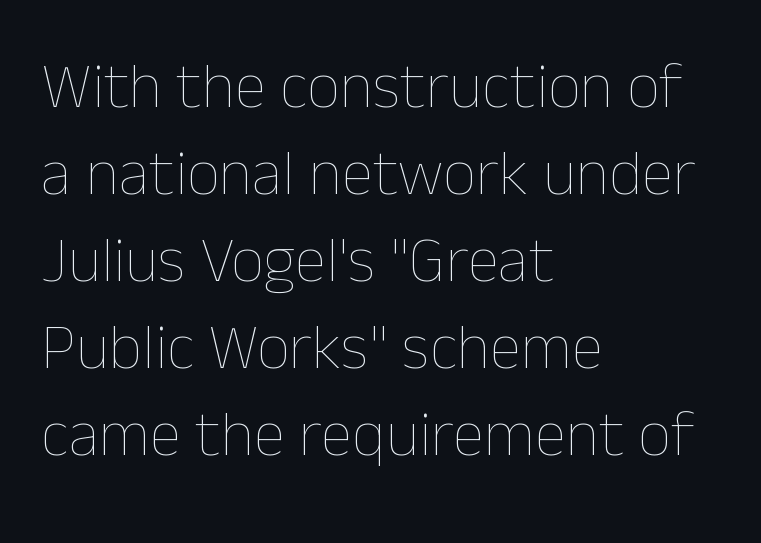
The typesetter chose a ragged-right arrangement here. Rule under the text: the space is simply empty. Posture: upright roman. This sample has the flowing, uneven cadence of proportional lettering. Regarding leading, the lines here are spaced in the standard way.
